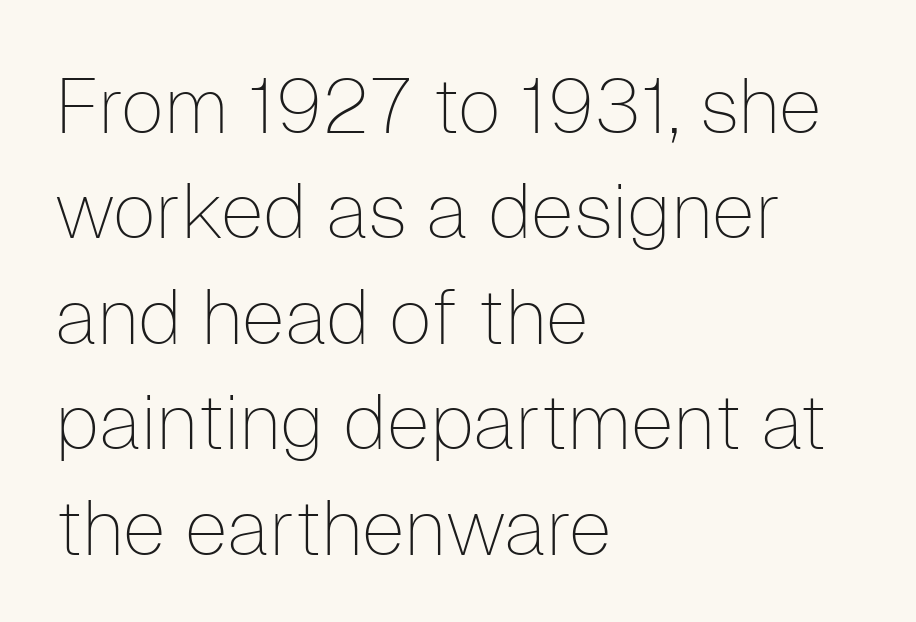
Q: Is the text bold? A: No.
Q: Is the text italic (slanted)? A: No, it is upright.
Q: Is the typeface a serif or a sans-serif typeface? A: Sans-serif.
Q: Is the text underlined? A: No.
Q: How is the paragraph aligned? A: Left-aligned.
Q: Is the spacing between letters normal or unusually wide? A: Normal.
Q: Is the spacing between lines tight, normal or loose? A: Normal.
Q: Width (condensed, normal, or wide)? A: Normal.
Q: Stroke contrast? A: Low.
Q: x-height? A: Medium.
Q: Monospaced? A: No.
